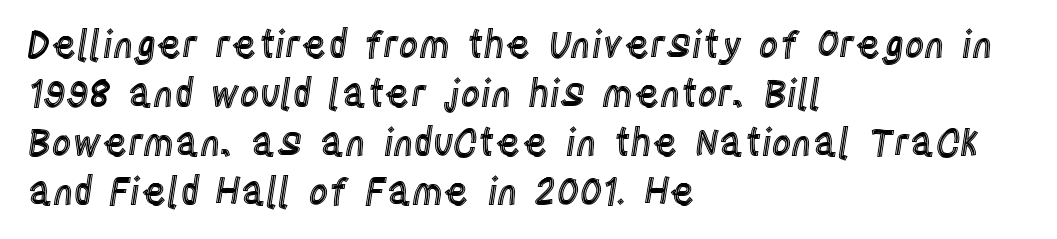
The image shows 38 px condensed type; set left-aligned, normal line spacing (1.29x), normal letter spacing, not underlined; a large x-height.
